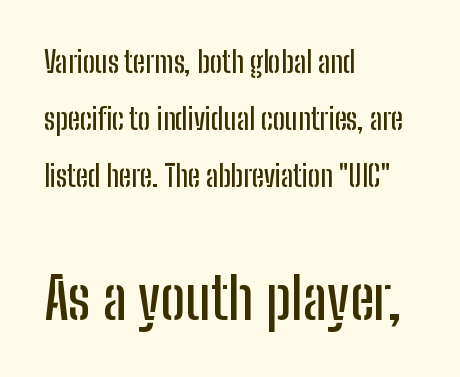
{"serif": "no", "italic": "no", "width": "condensed", "stroke_contrast": "low", "x_height": "medium", "monospaced": "no", "underline": "no", "align": "left", "line_spacing": "loose", "line_spacing_ratio": 1.97, "letter_spacing": "normal", "letter_spacing_em": 0.0, "larger_block": "second", "size_ratio": 2.0, "glyph_px": 58}
